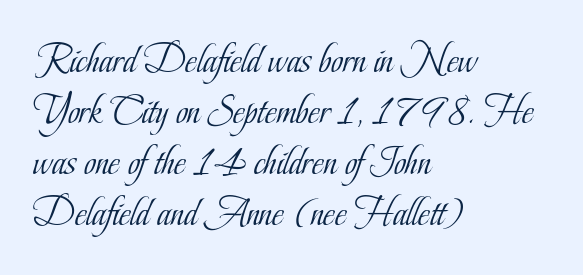
The image shows 41 px light, condensed serif type; set left-aligned, line spacing 1.24x, normal letter spacing, not underlined; low stroke contrast and a small x-height.
